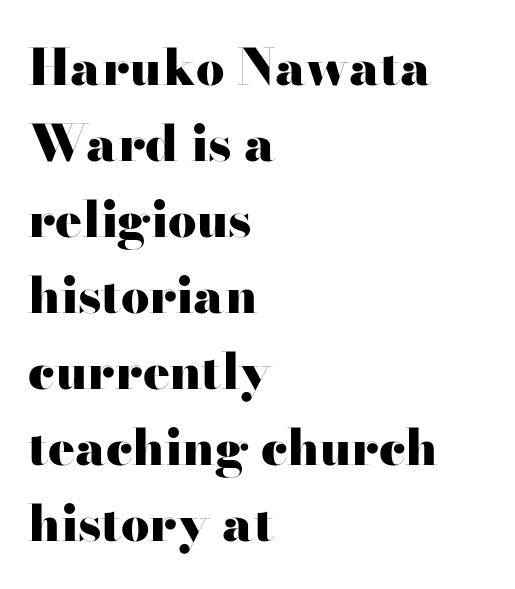
Q: Is the text bold? A: Yes.
Q: Is the text italic (slanted)? A: No, it is upright.
Q: Is the typeface a serif or a sans-serif typeface? A: Serif.
Q: Is the text underlined? A: No.
Q: How is the paragraph aligned? A: Left-aligned.
Q: Is the spacing between letters normal or unusually wide? A: Normal.
Q: Is the spacing between lines tight, normal or loose? A: Normal.
Q: Width (condensed, normal, or wide)? A: Wide.
Q: Stroke contrast? A: High.
Q: x-height? A: Small.
Q: Monospaced? A: No.
